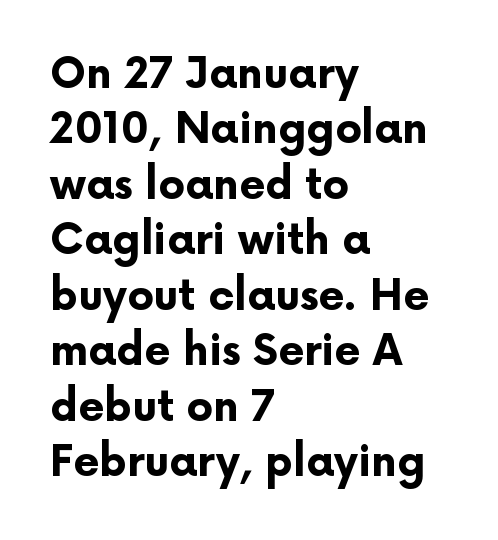
The glyphs are unaccompanied by any horizontal stroke below them. Honestly, the row spacing looks completely unremarkable. Layout note: lines flush left. This sample uses a sans-serif face. A typesetter would call this zero additional tracking.
